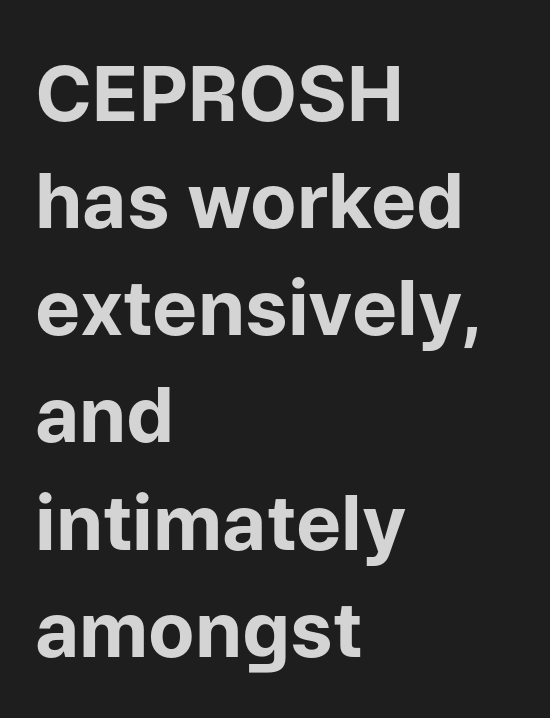
Q: Is the text bold? A: Yes.
Q: Is the text italic (slanted)? A: No, it is upright.
Q: Is the typeface a serif or a sans-serif typeface? A: Sans-serif.
Q: Is the text underlined? A: No.
Q: How is the paragraph aligned? A: Left-aligned.
Q: Is the spacing between letters normal or unusually wide? A: Normal.
Q: Is the spacing between lines tight, normal or loose? A: Normal.
Q: Width (condensed, normal, or wide)? A: Normal.
Q: Stroke contrast? A: Low.
Q: x-height? A: Medium.
Q: Monospaced? A: No.
